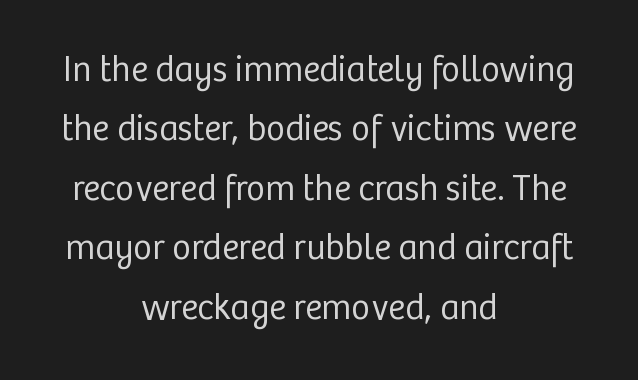
Q: Is the text bold? A: No.
Q: Is the text italic (slanted)? A: No, it is upright.
Q: Is the typeface a serif or a sans-serif typeface? A: Sans-serif.
Q: Is the text underlined? A: No.
Q: How is the paragraph aligned? A: Centered.
Q: Is the spacing between letters normal or unusually wide? A: Normal.
Q: Is the spacing between lines tight, normal or loose? A: Normal.
Q: Width (condensed, normal, or wide)? A: Normal.
Q: Stroke contrast? A: Low.
Q: x-height? A: Medium.
Q: Monospaced? A: No.
